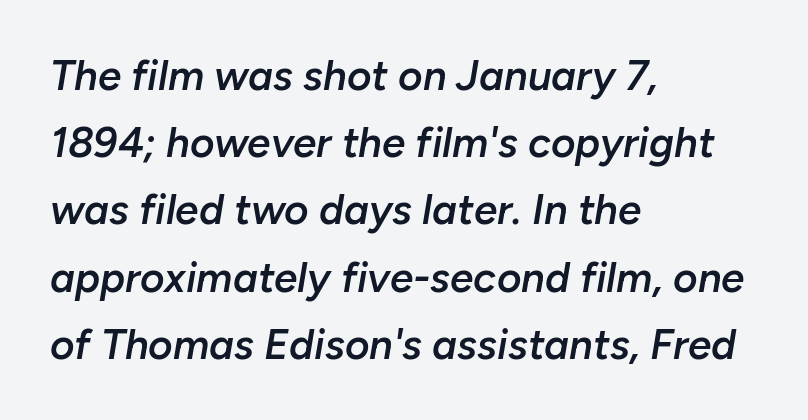
{"italic": "yes", "lean": "right", "slant_degrees": 10, "bold": "semi", "weight": "semibold", "width": "normal", "stroke_contrast": "low", "x_height": "medium", "monospaced": "no", "underline": "no", "align": "left", "line_spacing": "normal", "line_spacing_ratio": 1.6, "letter_spacing": "normal", "letter_spacing_em": 0.0, "glyph_px": 42}
